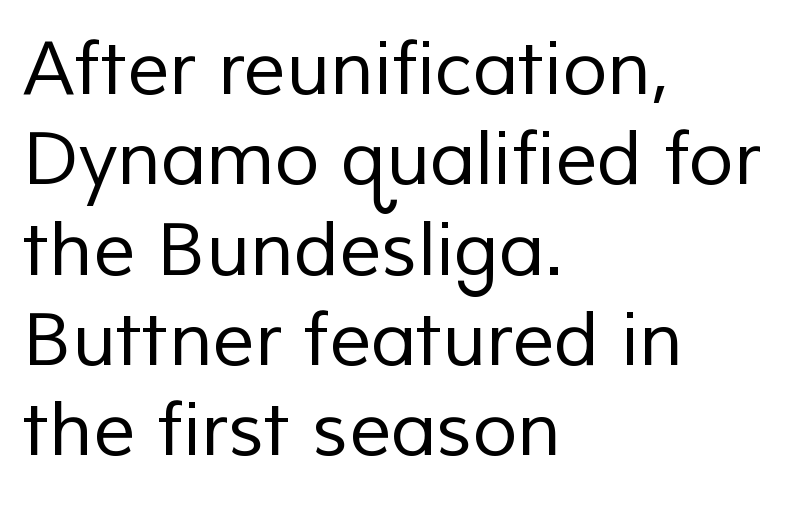
The image shows 74 px regular-weight sans-serif type; set left-aligned, line spacing 1.22x, normal letter spacing, not underlined; low stroke contrast and a medium x-height.
